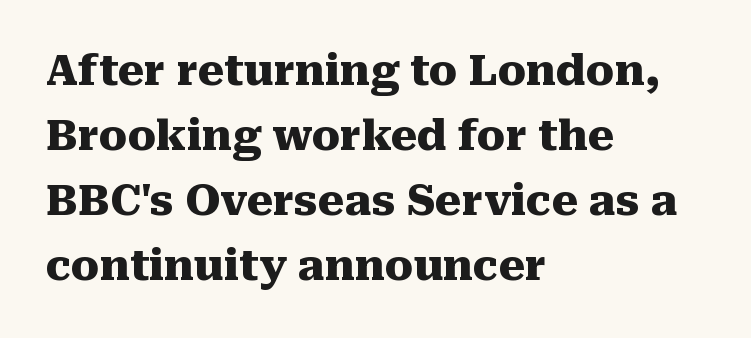
Do the characters align in a grid? No, the font is proportional. The space beneath each line is pristine and unruled. The vertical gap from one line to the next is medium. Compared with a centered layout, this one pins lines to the left instead.
